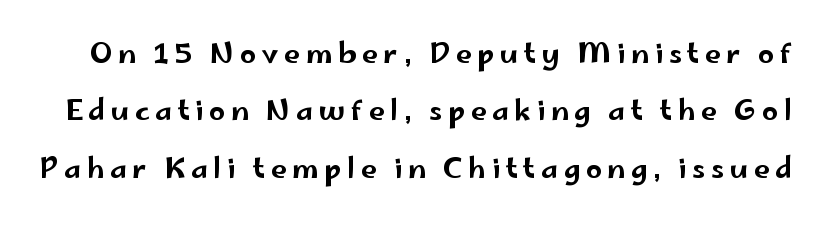
Q: Is the text italic (slanted)? A: No, it is upright.
Q: Is the typeface a serif or a sans-serif typeface? A: Sans-serif.
Q: Is the text underlined? A: No.
Q: Is the spacing between letters normal or unusually wide? A: Unusually wide.
Q: Is the spacing between lines tight, normal or loose? A: Loose.
Q: Width (condensed, normal, or wide)? A: Wide.
Q: Stroke contrast? A: Low.
Q: x-height? A: Small.
Q: Monospaced? A: No.
